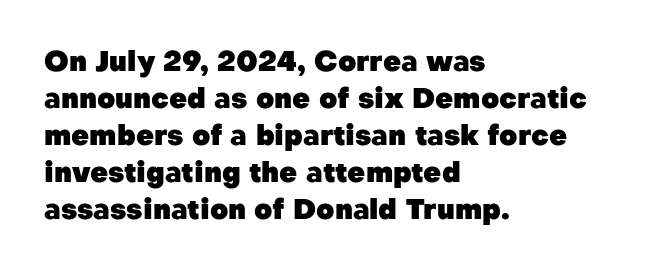
{"serif": "no", "italic": "no", "bold": "yes", "weight": "heavy", "width": "normal", "stroke_contrast": "low", "x_height": "medium", "monospaced": "no", "underline": "no", "align": "left", "line_spacing": "normal", "line_spacing_ratio": 1.32, "letter_spacing": "normal", "letter_spacing_em": 0.0, "glyph_px": 28}
